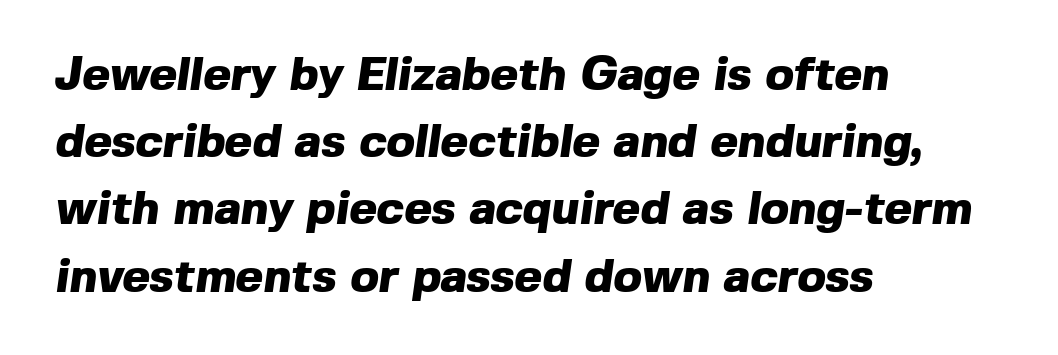
The image shows 47 px heavy sans-serif type; set left-aligned, normal line spacing (1.43x), normal letter spacing, not underlined; a medium x-height.
